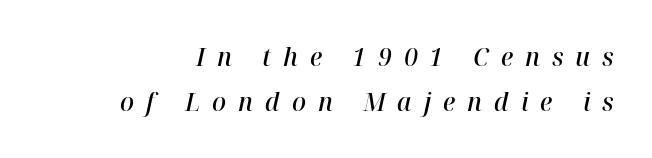
Q: Is the text bold? A: Semi-bold.
Q: Is the text italic (slanted)? A: Yes, it leans right by about 12 degrees.
Q: Is the text underlined? A: No.
Q: Is the spacing between letters normal or unusually wide? A: Unusually wide.
